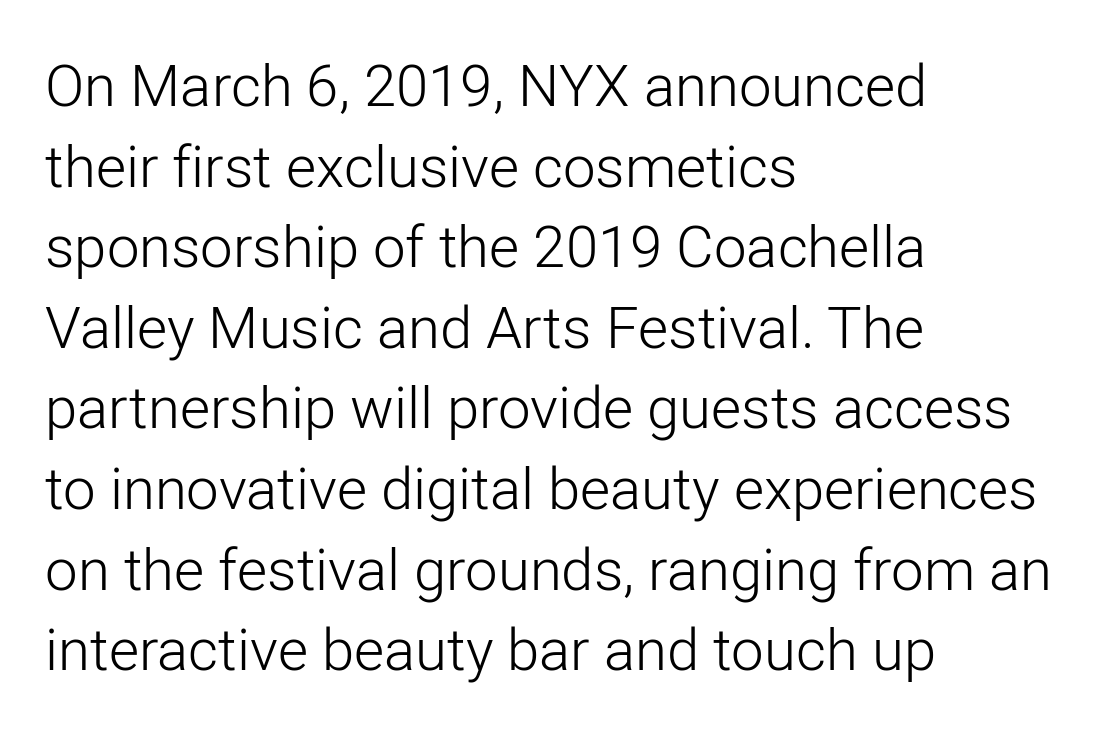
{"serif": "no", "italic": "no", "bold": "no", "weight": "light", "width": "normal", "stroke_contrast": "low", "x_height": "medium", "monospaced": "no", "underline": "no", "align": "left", "line_spacing": "normal", "line_spacing_ratio": 1.39, "letter_spacing": "normal", "letter_spacing_em": 0.0, "glyph_px": 58}
